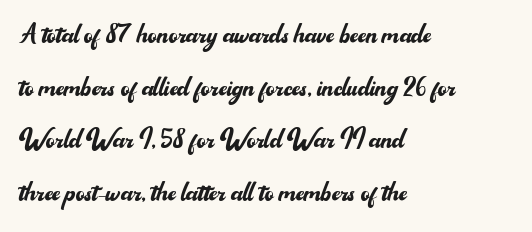
The image shows 34 px regular-weight sans-serif type; set left-aligned, normal line spacing (1.55x), normal letter spacing, not underlined; medium stroke contrast and a small x-height.
